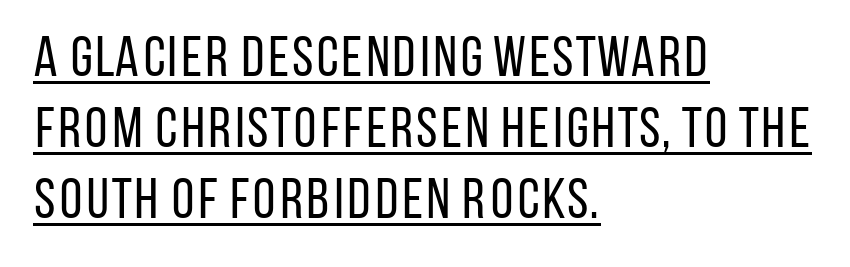
Q: Is the text bold? A: No.
Q: Is the text italic (slanted)? A: No, it is upright.
Q: Is the typeface a serif or a sans-serif typeface? A: Sans-serif.
Q: Is the text underlined? A: Yes.
Q: How is the paragraph aligned? A: Left-aligned.
Q: Is the spacing between letters normal or unusually wide? A: Normal.
Q: Is the spacing between lines tight, normal or loose? A: Normal.
Q: Width (condensed, normal, or wide)? A: Condensed.
Q: Stroke contrast? A: Low.
Q: x-height? A: Large.
Q: Monospaced? A: No.
